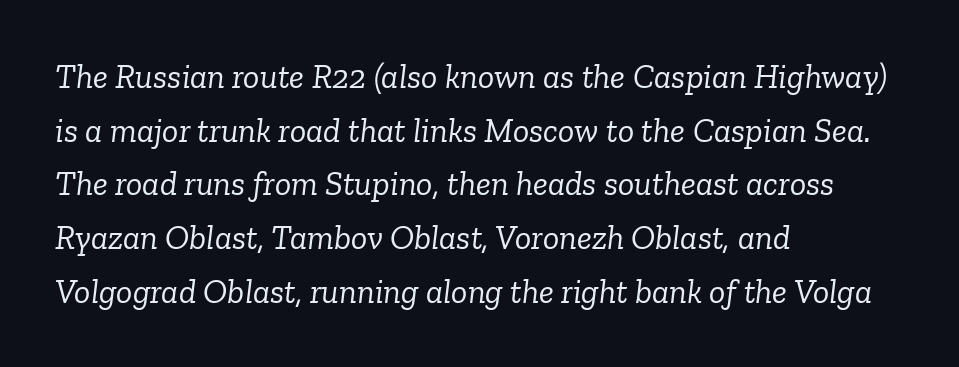
{"serif": "yes", "italic": "yes", "lean": "right", "slant_degrees": 6, "bold": "no", "weight": "light", "width": "normal", "stroke_contrast": "low", "x_height": "medium", "monospaced": "no", "underline": "no", "align": "left", "line_spacing": "normal", "line_spacing_ratio": 1.58, "letter_spacing": "normal", "letter_spacing_em": 0.0, "glyph_px": 34}
